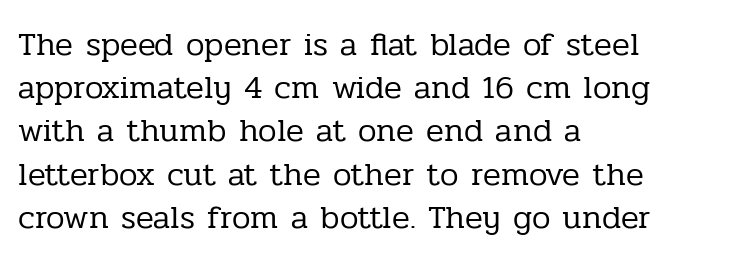
{"serif": "yes", "italic": "no", "bold": "no", "weight": "regular", "width": "normal", "stroke_contrast": "low", "x_height": "medium", "monospaced": "no", "underline": "no", "align": "left", "line_spacing": "normal", "line_spacing_ratio": 1.31, "letter_spacing": "normal", "letter_spacing_em": 0.0, "glyph_px": 33}
